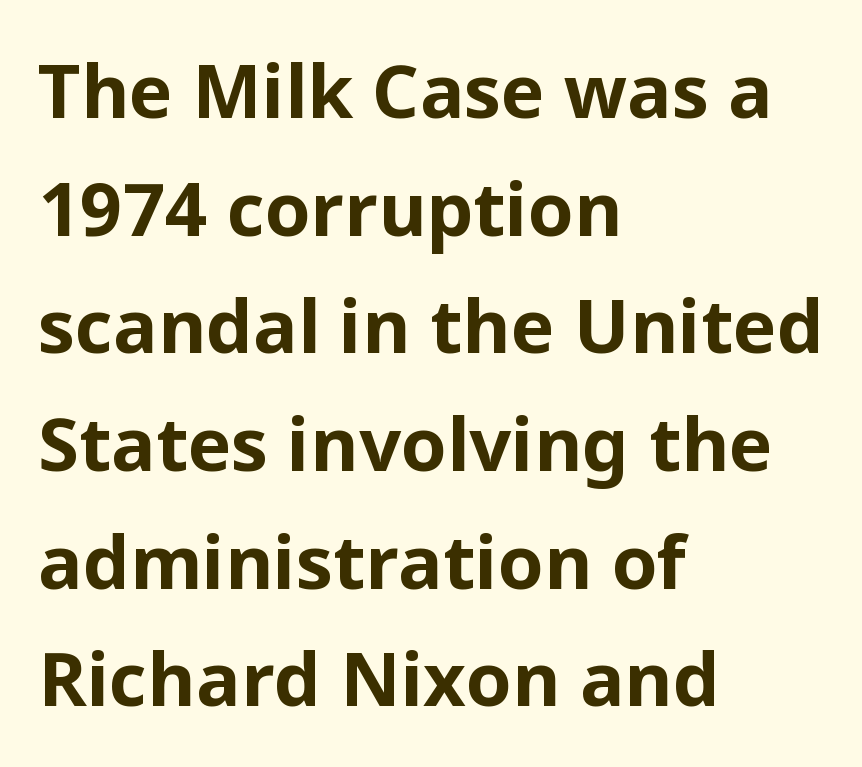
Q: Is the text bold? A: Yes.
Q: Is the text italic (slanted)? A: No, it is upright.
Q: Is the typeface a serif or a sans-serif typeface? A: Sans-serif.
Q: Is the text underlined? A: No.
Q: How is the paragraph aligned? A: Left-aligned.
Q: Is the spacing between letters normal or unusually wide? A: Normal.
Q: Is the spacing between lines tight, normal or loose? A: Normal.
Q: Width (condensed, normal, or wide)? A: Normal.
Q: Stroke contrast? A: Low.
Q: x-height? A: Medium.
Q: Monospaced? A: No.
